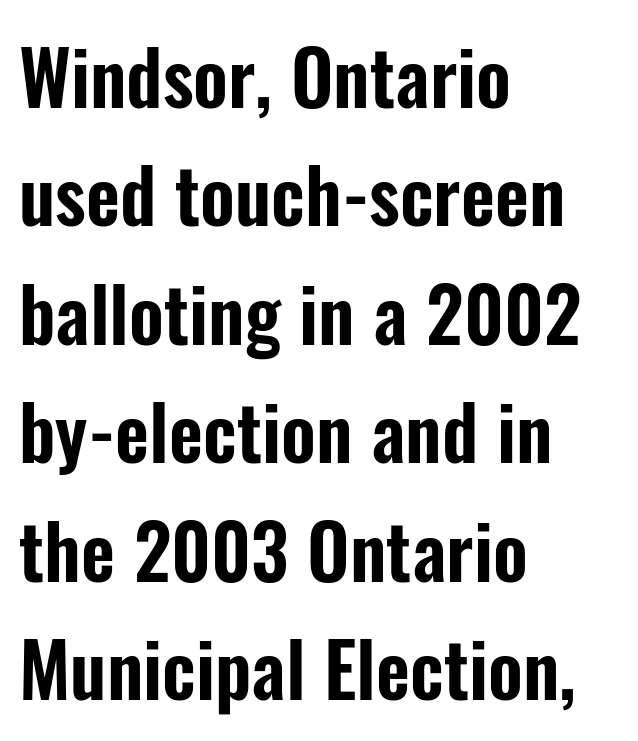
The image shows 74 px condensed sans-serif type, upright; set left-aligned, normal line spacing (1.6x), normal letter spacing, not underlined; low stroke contrast and a medium x-height.
